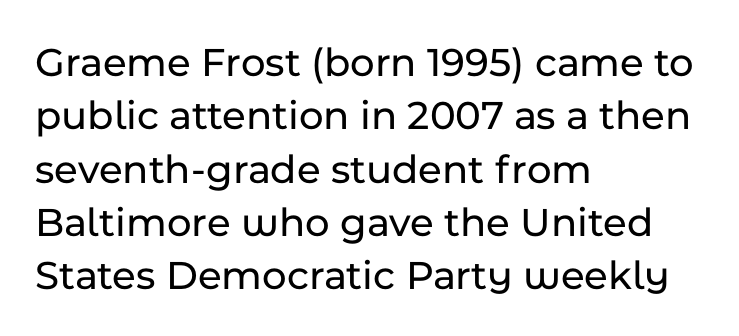
{"serif": "no", "italic": "no", "width": "normal", "stroke_contrast": "low", "x_height": "medium", "monospaced": "no", "underline": "no", "align": "left", "line_spacing": "normal", "line_spacing_ratio": 1.27, "letter_spacing": "normal", "letter_spacing_em": 0.0, "glyph_px": 42}
